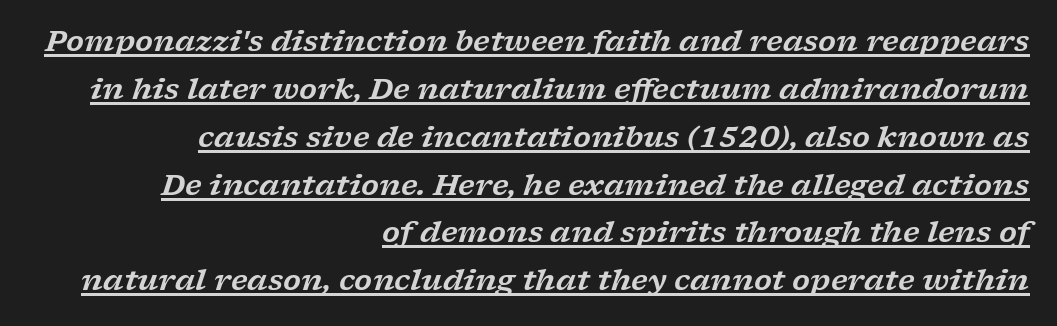
The image shows 29 px wide serif type, italic (leaning right); set right-aligned, normal line spacing (1.65x), normal letter spacing, underlined; low stroke contrast and a medium x-height.
